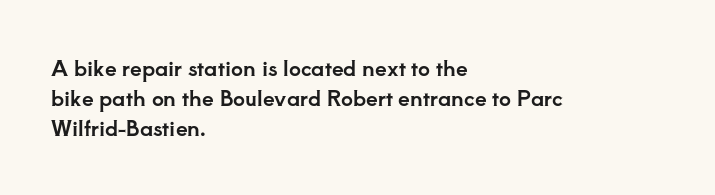
The gaps between neighbouring characters are ordinary and unremarkable. This rendering uses left alignment, leaving the right contour irregular. Horizontal bands of white between lines are of average thickness. The strip under each line holds only bare page. It's the straight-up-and-down kind of type.
